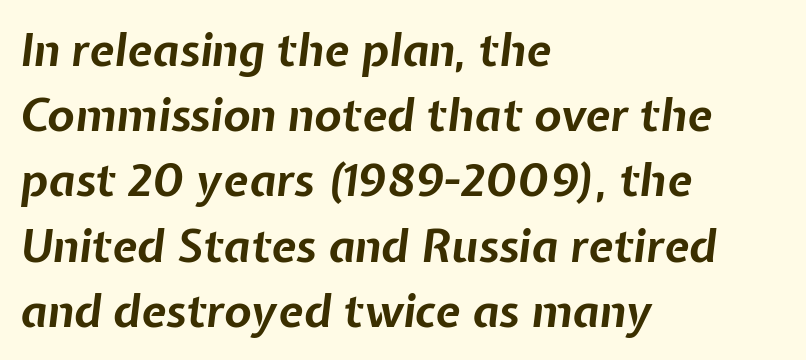
{"italic": "yes", "lean": "right", "slant_degrees": 7, "bold": "yes", "weight": "bold", "width": "normal", "stroke_contrast": "low", "x_height": "medium", "monospaced": "no", "underline": "no", "align": "left", "line_spacing": "normal", "line_spacing_ratio": 1.45, "letter_spacing": "normal", "letter_spacing_em": 0.0, "glyph_px": 45}
